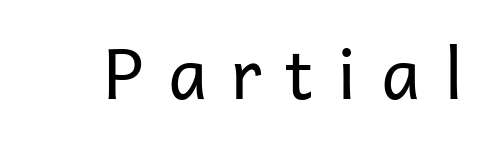
Q: Is the text bold? A: No.
Q: Is the text italic (slanted)? A: No, it is upright.
Q: Is the typeface a serif or a sans-serif typeface? A: Sans-serif.
Q: Is the text underlined? A: No.
Q: Is the spacing between letters normal or unusually wide? A: Unusually wide.
Q: Width (condensed, normal, or wide)? A: Normal.
Q: Stroke contrast? A: Low.
Q: x-height? A: Medium.
Q: Monospaced? A: No.
